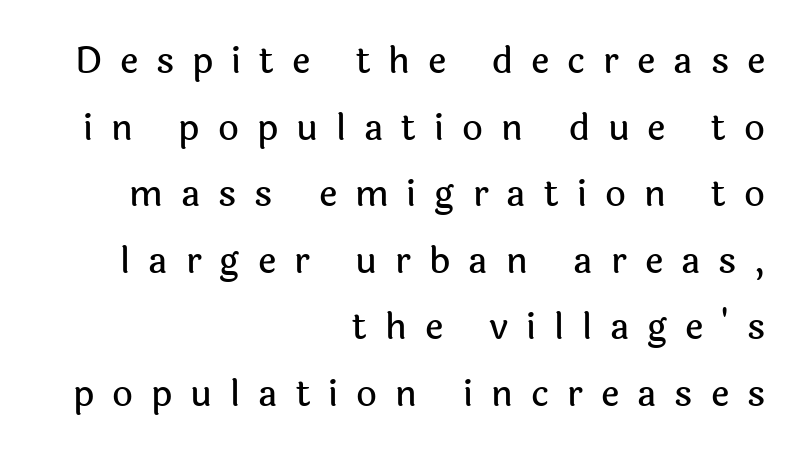
Q: Is the text italic (slanted)? A: No, it is upright.
Q: Is the typeface a serif or a sans-serif typeface? A: Sans-serif.
Q: Is the text underlined? A: No.
Q: How is the paragraph aligned? A: Right-aligned.
Q: Is the spacing between letters normal or unusually wide? A: Unusually wide.
Q: Width (condensed, normal, or wide)? A: Normal.
Q: x-height? A: Medium.
Q: Monospaced? A: No.
